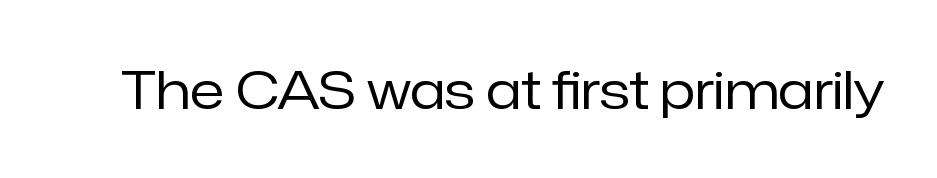
The image shows 52 px regular-weight sans-serif type, upright; set normal letter spacing, not underlined; low stroke contrast and a medium x-height.
